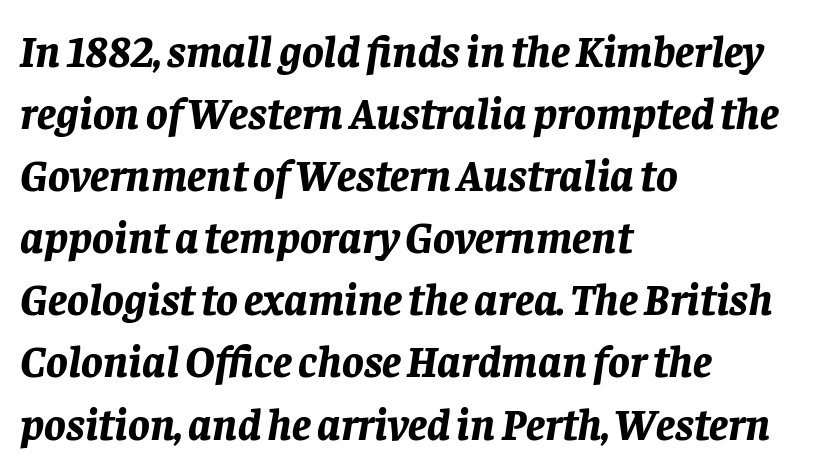
Varying glyph widths throughout — classic text-font behaviour. This rendering uses left alignment, leaving the right contour irregular. As a designer I'd log this as weight 700, bold. Would a proofreader flag this as italicized? Yes.
